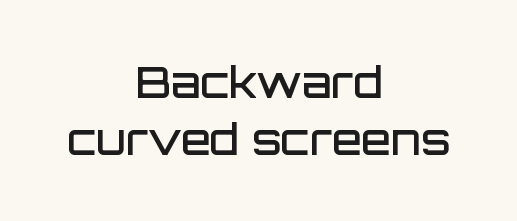
Q: Is the text bold? A: Semi-bold.
Q: Is the text italic (slanted)? A: No, it is upright.
Q: Is the typeface a serif or a sans-serif typeface? A: Sans-serif.
Q: Is the text underlined? A: No.
Q: How is the paragraph aligned? A: Centered.
Q: Is the spacing between letters normal or unusually wide? A: Normal.
Q: Is the spacing between lines tight, normal or loose? A: Normal.
Q: Width (condensed, normal, or wide)? A: Normal.
Q: Stroke contrast? A: Low.
Q: x-height? A: Large.
Q: Monospaced? A: No.
